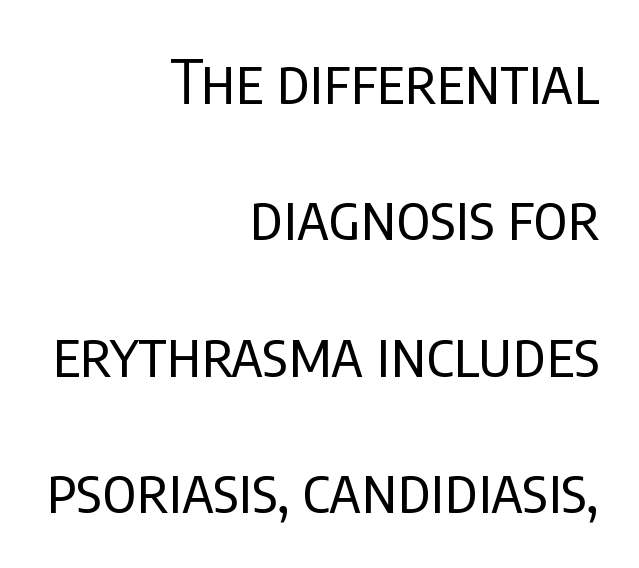
The image shows 62 px regular-weight, condensed sans-serif type, upright; set right-aligned, loose line spacing (2.2x), normal letter spacing, not underlined; low stroke contrast and a large x-height.
